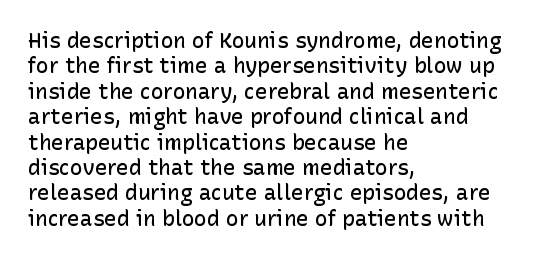
Q: Is the text bold? A: Semi-bold.
Q: Is the text italic (slanted)? A: No, it is upright.
Q: Is the text underlined? A: No.
Q: How is the paragraph aligned? A: Left-aligned.
Q: Is the spacing between letters normal or unusually wide? A: Normal.
